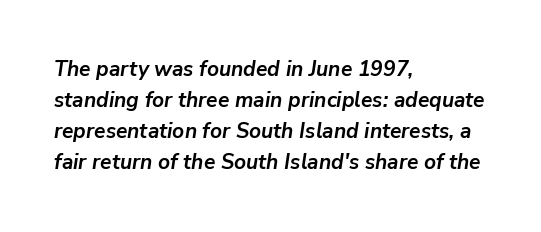
Q: Is the text bold? A: Yes.
Q: Is the text italic (slanted)? A: Yes, it leans right by about 9 degrees.
Q: Is the text underlined? A: No.
Q: How is the paragraph aligned? A: Left-aligned.
Q: Is the spacing between letters normal or unusually wide? A: Normal.
Q: Is the spacing between lines tight, normal or loose? A: Normal.
